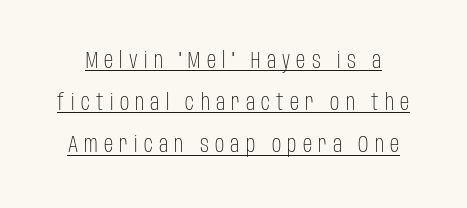
The image shows 23 px text type, upright; set line spacing 1.83x, unusually wide letter spacing (+0.27 em), underlined.
